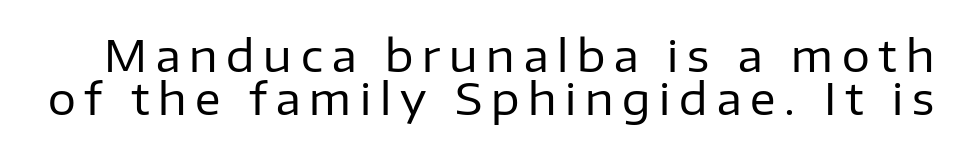
Check the space under the baseline: it is left empty. Characters remain perfectly vertical along every line. The gaps between neighbouring characters are conspicuously large. A typesetter would label this face a sans.
